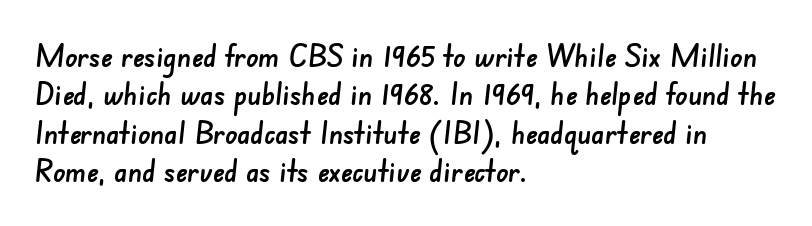
Alignment: flush left. Tracking here is standard; glyphs follow each other at the usual distance. The space directly below the letters is spotless. Serif or sans? Sans — the stroke terminals are bare. The face used here is proportionally spaced, like ordinary book or web type.
